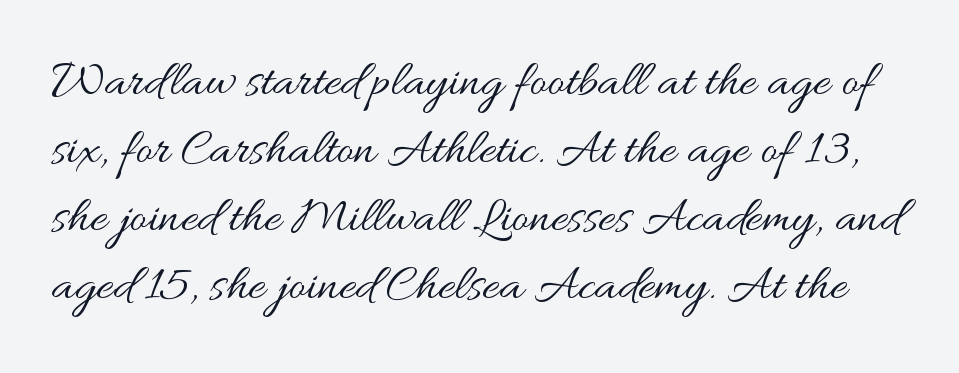
The horizontal fit of the characters is conventional and even. Stem width sits at or under what a default text font uses. Notice how descenders clear the ascenders below comfortably — that's standard leading. Descender tails drop into unmarked territory. Each letter keeps its own natural width here, so spacing adapts to shape.
